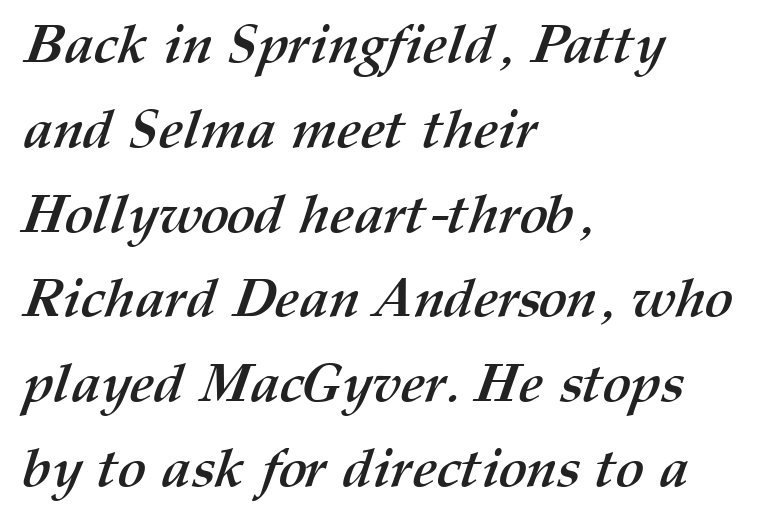
{"bold": "yes", "weight": "semibold", "width": "normal", "stroke_contrast": "medium", "x_height": "medium", "monospaced": "no", "underline": "no", "align": "left", "line_spacing": "normal", "line_spacing_ratio": 1.57, "letter_spacing": "normal", "letter_spacing_em": 0.0, "glyph_px": 54}
